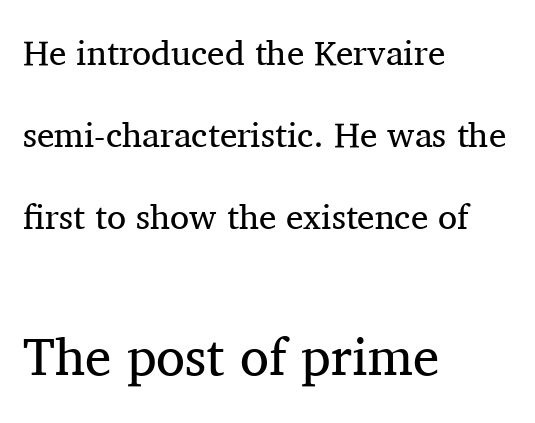
The image shows 53 px regular-weight serif type, upright; set left-aligned, loose line spacing (2.34x), normal letter spacing, not underlined; the second (bottom) block is 1.51x larger; medium stroke contrast and a medium x-height.
